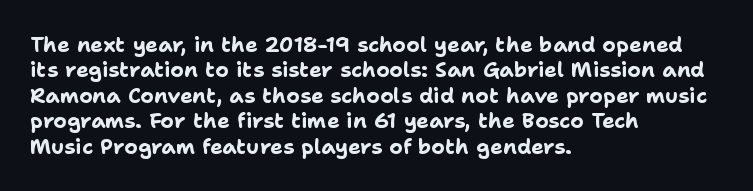
Q: Is the text bold? A: Yes.
Q: Is the text italic (slanted)? A: No, it is upright.
Q: Is the text underlined? A: No.
Q: How is the paragraph aligned? A: Left-aligned.
Q: Is the spacing between letters normal or unusually wide? A: Normal.
